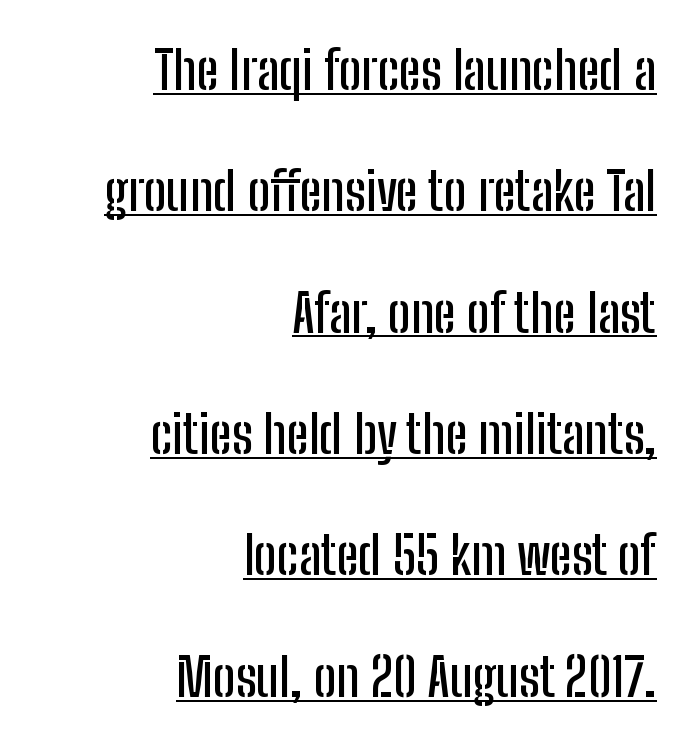
Q: Is the text italic (slanted)? A: No, it is upright.
Q: Is the typeface a serif or a sans-serif typeface? A: Sans-serif.
Q: Is the text underlined? A: Yes.
Q: How is the paragraph aligned? A: Right-aligned.
Q: Is the spacing between letters normal or unusually wide? A: Normal.
Q: Is the spacing between lines tight, normal or loose? A: Loose.
Q: Width (condensed, normal, or wide)? A: Condensed.
Q: Stroke contrast? A: Low.
Q: x-height? A: Medium.
Q: Monospaced? A: No.
